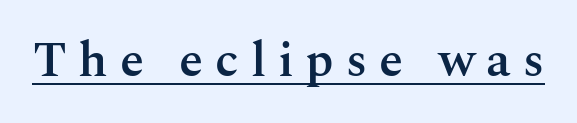
The image shows 49 px semibold serif type, upright; set unusually wide letter spacing (+0.24 em), underlined; medium stroke contrast and a medium x-height.
